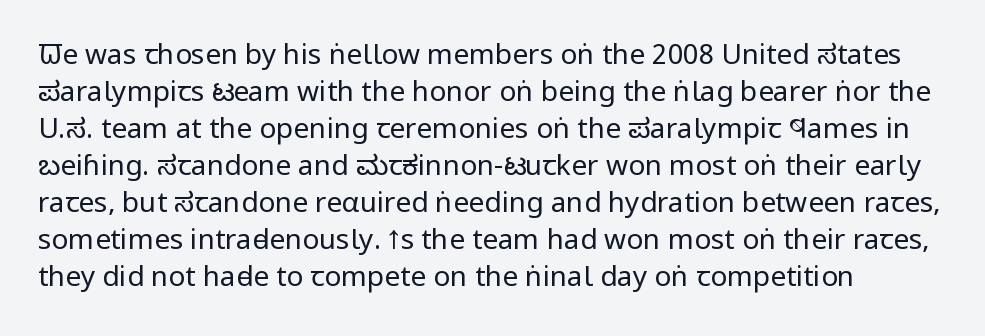
The image shows 28 px regular-weight, condensed sans-serif type, upright; set left-aligned, normal line spacing (1.32x), normal letter spacing, not underlined; low stroke contrast and a large x-height.
